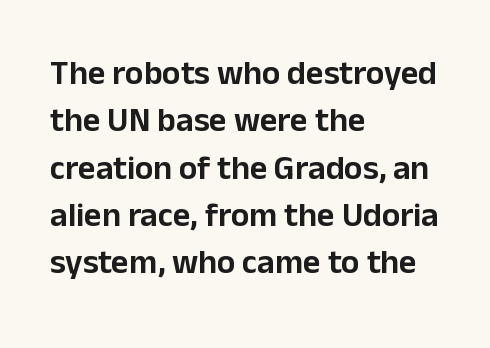
Notice how descenders clear the ascenders below comfortably — that's standard leading. Italic: no, the glyphs are upright roman. The face used here is proportionally spaced, like ordinary book or web type. Look at the tracking — it's just the regular setting, nothing added.
